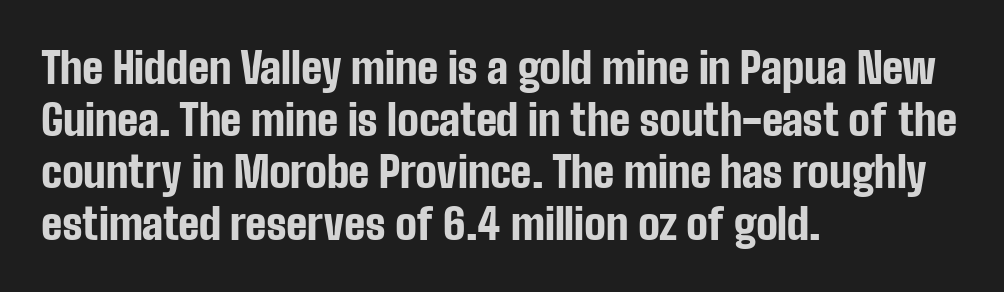
Q: Is the text bold? A: Yes.
Q: Is the text italic (slanted)? A: No, it is upright.
Q: Is the typeface a serif or a sans-serif typeface? A: Sans-serif.
Q: Is the text underlined? A: No.
Q: How is the paragraph aligned? A: Left-aligned.
Q: Is the spacing between letters normal or unusually wide? A: Normal.
Q: Width (condensed, normal, or wide)? A: Condensed.
Q: Stroke contrast? A: Low.
Q: x-height? A: Medium.
Q: Monospaced? A: No.
